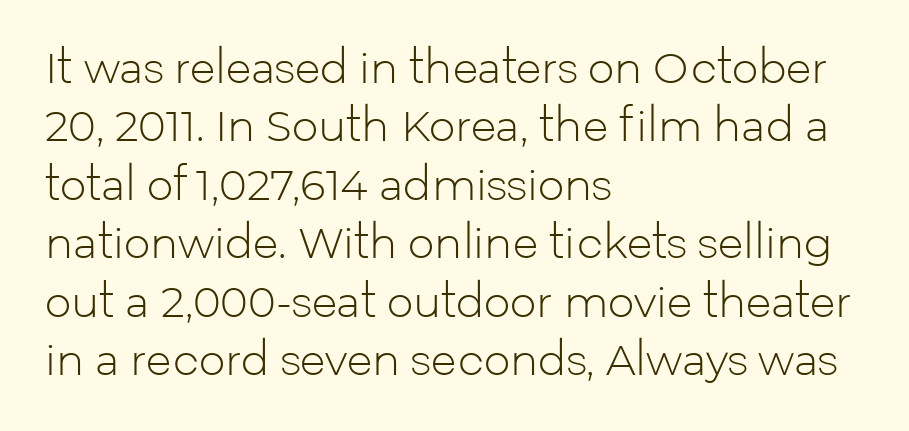
The image shows 42 px light sans-serif type, upright; set left-aligned, normal line spacing (1.39x), normal letter spacing, not underlined; low stroke contrast and a medium x-height.
